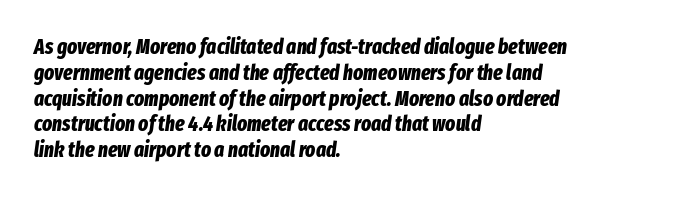
Q: Is the text bold? A: Yes.
Q: Is the text italic (slanted)? A: Yes, it leans right by about 8 degrees.
Q: Is the text underlined? A: No.
Q: How is the paragraph aligned? A: Left-aligned.
Q: Is the spacing between letters normal or unusually wide? A: Normal.
